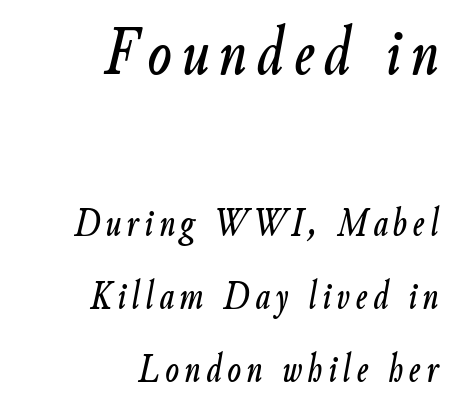
Q: Is the text italic (slanted)? A: Yes, it leans right by about 9 degrees.
Q: Is the text underlined? A: No.
Q: How is the paragraph aligned? A: Right-aligned.
Q: Which block of text is set in a larger size, the first (top) or the second (bottom)? A: The first (top) one.
Q: Width (condensed, normal, or wide)? A: Condensed.
Q: Stroke contrast? A: Low.
Q: x-height? A: Small.
Q: Monospaced? A: No.
